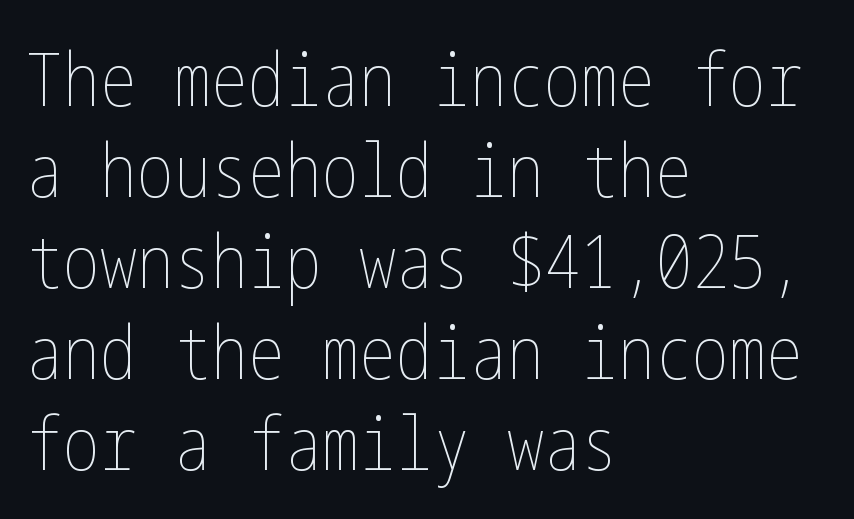
This is roman type, the default non-slanted kind. Check the space under the baseline: it is left empty. Horizontally, the lines are justified to the leading edge only. Bold? No — there's no thickening of the strokes. The letters sit at their default tracking, neither squeezed nor spread.
